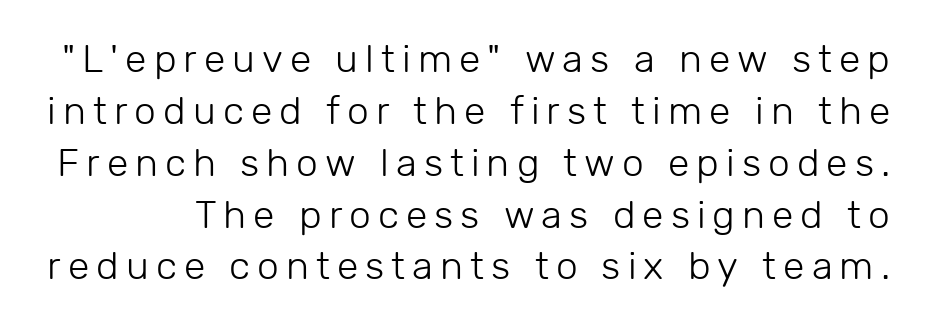
Q: Is the text bold? A: No.
Q: Is the text italic (slanted)? A: No, it is upright.
Q: Is the typeface a serif or a sans-serif typeface? A: Sans-serif.
Q: Is the text underlined? A: No.
Q: Is the spacing between lines tight, normal or loose? A: Normal.
Q: Width (condensed, normal, or wide)? A: Normal.
Q: Stroke contrast? A: Low.
Q: x-height? A: Medium.
Q: Monospaced? A: No.
